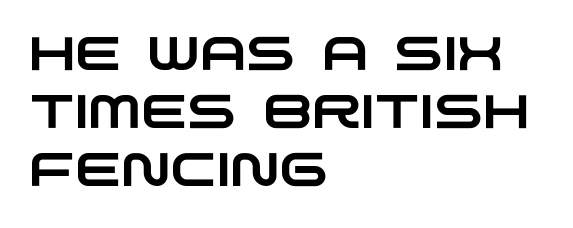
Check the space under the baseline: it is left empty. Here the glyphs are tracked normally, forming tight word shapes. These lines are rendered in a variable-pitch font. The ragged edge is on the right, which tells us the setting is flush left. The rendering shows plain stroke endings on the letterforms — a sans-serif design.
